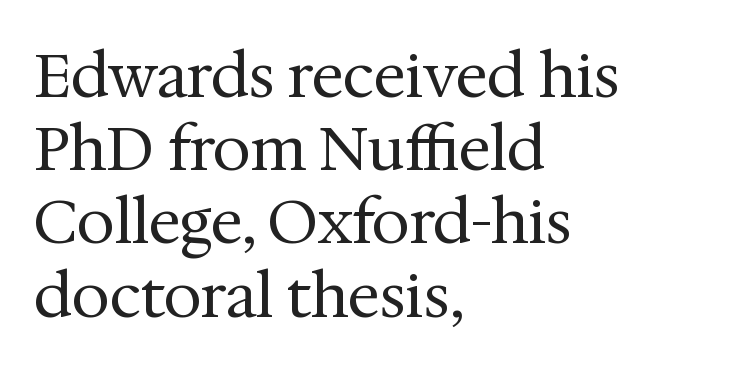
Q: Is the text bold? A: No.
Q: Is the text italic (slanted)? A: No, it is upright.
Q: Is the typeface a serif or a sans-serif typeface? A: Serif.
Q: Is the text underlined? A: No.
Q: How is the paragraph aligned? A: Left-aligned.
Q: Is the spacing between letters normal or unusually wide? A: Normal.
Q: Width (condensed, normal, or wide)? A: Normal.
Q: Stroke contrast? A: Medium.
Q: x-height? A: Medium.
Q: Monospaced? A: No.
